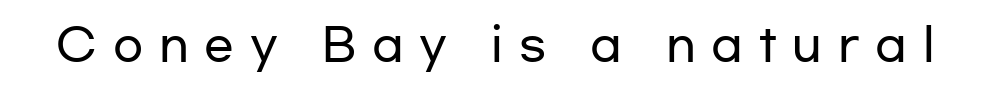
The image shows 44 px wide sans-serif type, upright; set unusually wide letter spacing (+0.36 em), not underlined; low stroke contrast and a medium x-height.
